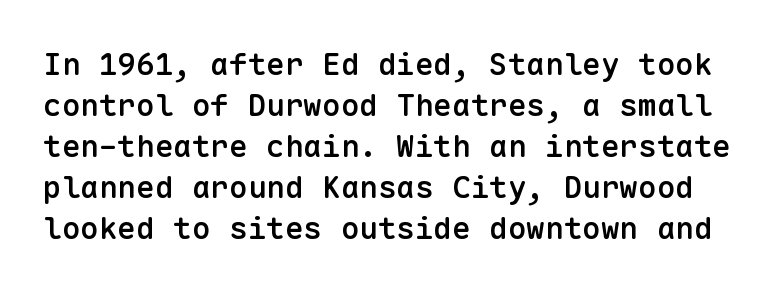
{"serif": "no", "italic": "no", "bold": "semi", "weight": "semibold", "width": "normal", "stroke_contrast": "low", "x_height": "medium", "monospaced": "yes", "underline": "no", "line_spacing": "normal", "line_spacing_ratio": 1.32, "letter_spacing": "normal", "letter_spacing_em": 0.0, "glyph_px": 31}
